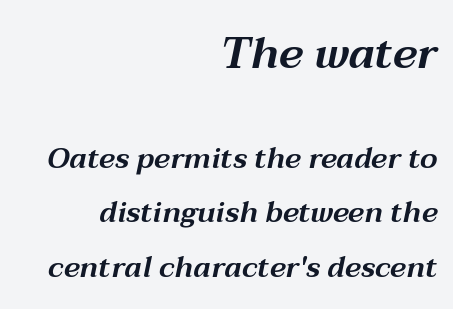
{"italic": "yes", "lean": "right", "slant_degrees": 12, "width": "wide", "stroke_contrast": "medium", "x_height": "medium", "monospaced": "no", "underline": "no", "align": "right", "line_spacing_ratio": 1.88, "letter_spacing": "normal", "letter_spacing_em": 0.0, "larger_block": "first", "size_ratio": 1.52, "glyph_px": 44}
